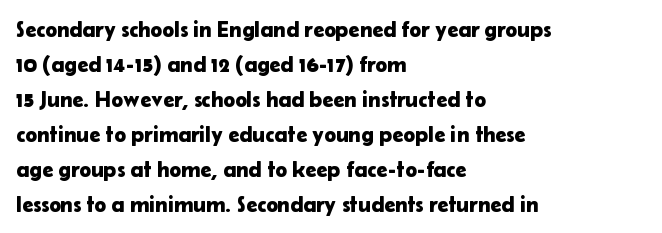
The image shows 22 px text type, upright; set left-aligned, normal line spacing (1.59x), normal letter spacing, not underlined.
